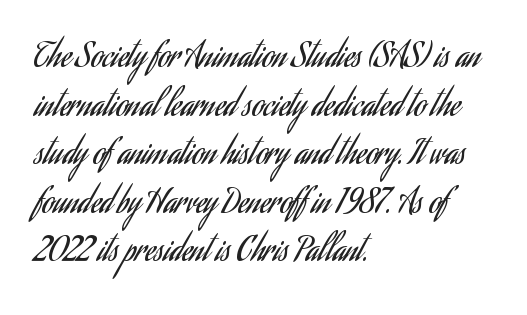
Q: Is the text bold? A: No.
Q: Is the text italic (slanted)? A: Yes.
Q: Is the typeface a serif or a sans-serif typeface? A: Sans-serif.
Q: Is the text underlined? A: No.
Q: How is the paragraph aligned? A: Left-aligned.
Q: Is the spacing between letters normal or unusually wide? A: Normal.
Q: Is the spacing between lines tight, normal or loose? A: Normal.
Q: Width (condensed, normal, or wide)? A: Condensed.
Q: Stroke contrast? A: Low.
Q: x-height? A: Small.
Q: Monospaced? A: No.
